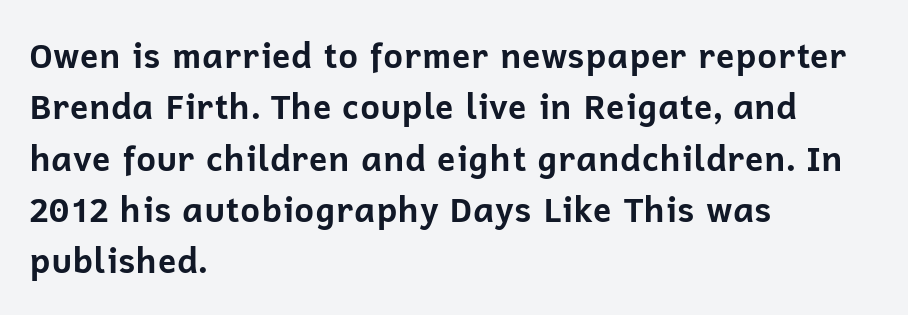
Q: Is the text bold? A: Yes.
Q: Is the text italic (slanted)? A: No, it is upright.
Q: Is the typeface a serif or a sans-serif typeface? A: Sans-serif.
Q: Is the text underlined? A: No.
Q: How is the paragraph aligned? A: Left-aligned.
Q: Is the spacing between letters normal or unusually wide? A: Normal.
Q: Is the spacing between lines tight, normal or loose? A: Normal.
Q: Width (condensed, normal, or wide)? A: Normal.
Q: Stroke contrast? A: Low.
Q: x-height? A: Medium.
Q: Monospaced? A: No.
